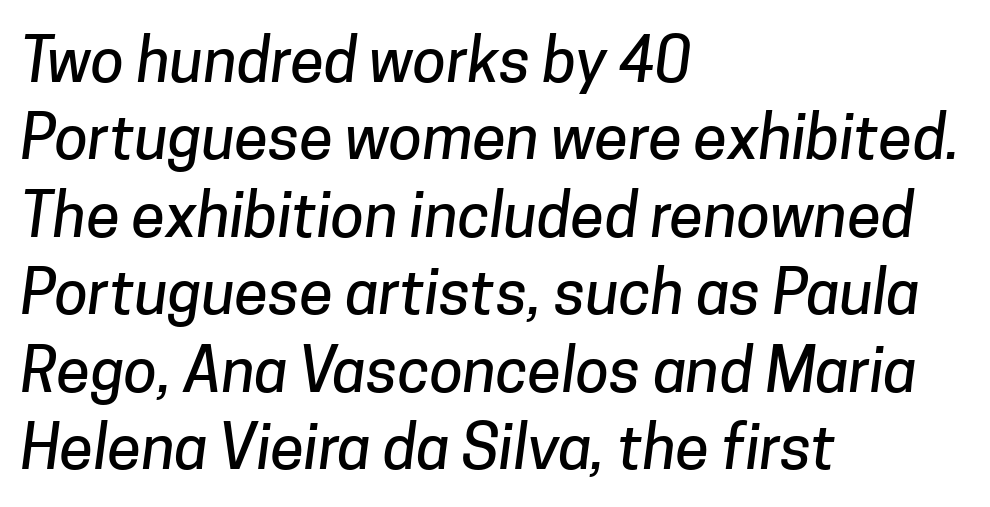
{"serif": "no", "width": "normal", "stroke_contrast": "low", "x_height": "medium", "monospaced": "no", "underline": "no", "align": "left", "line_spacing": "normal", "line_spacing_ratio": 1.27, "letter_spacing": "normal", "letter_spacing_em": 0.0, "glyph_px": 61}
